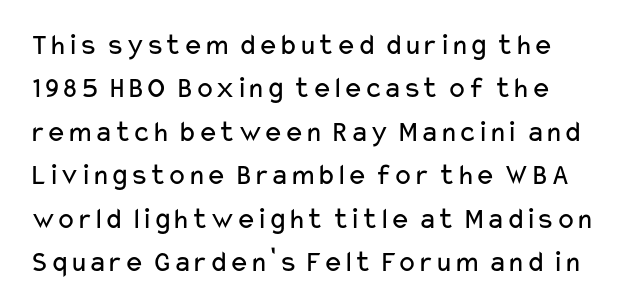
{"serif": "no", "italic": "no", "bold": "no", "weight": "regular", "width": "wide", "stroke_contrast": "low", "x_height": "medium", "monospaced": "no", "underline": "no", "align": "left", "line_spacing": "normal", "line_spacing_ratio": 1.45, "letter_spacing": "normal", "letter_spacing_em": 0.0, "glyph_px": 30}
